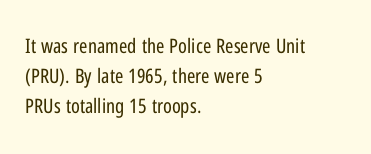
{"italic": "no", "bold": "no", "underline": "no", "align": "left", "line_spacing": "normal", "line_spacing_ratio": 1.51, "letter_spacing": "normal", "letter_spacing_em": 0.0, "glyph_px": 20}
